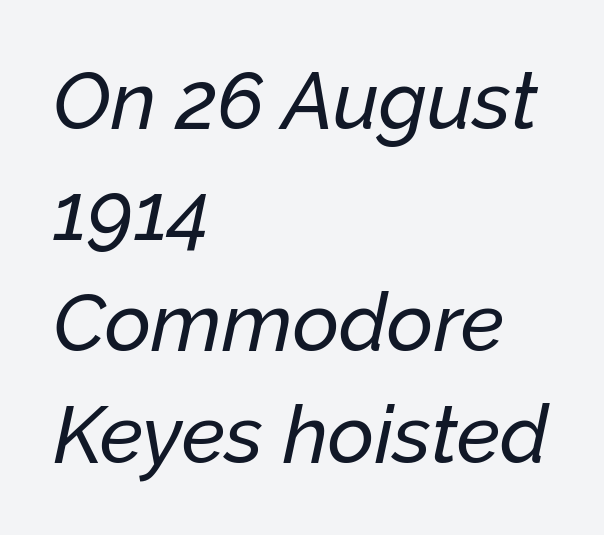
Proportional: the letters do not fall into vertical columns. Horizontally, the lines are justified to the leading edge only. Glance below the letters and you will spot only blank space. If you drew a line through each stem, it would be angled.
